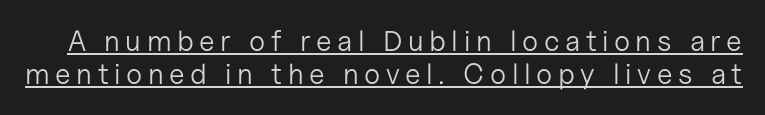
Vertical stems look standard width or narrower in stroke. Underlining? Definitely there. Here the designer chose a conventional face with non-uniform glyph widths. Reading down the column, the eye jumps only a short way to each next line. The letters stand straight up with perfectly vertical stems.
